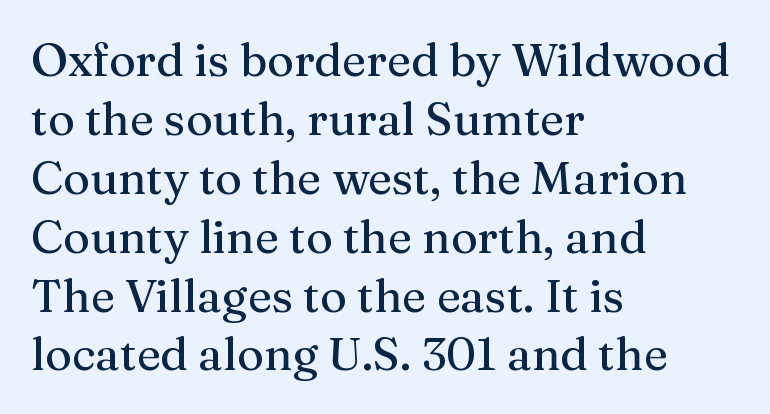
The image shows 46 px serif type, upright; set left-aligned, normal line spacing (1.28x), normal letter spacing, not underlined; medium stroke contrast and a medium x-height.
